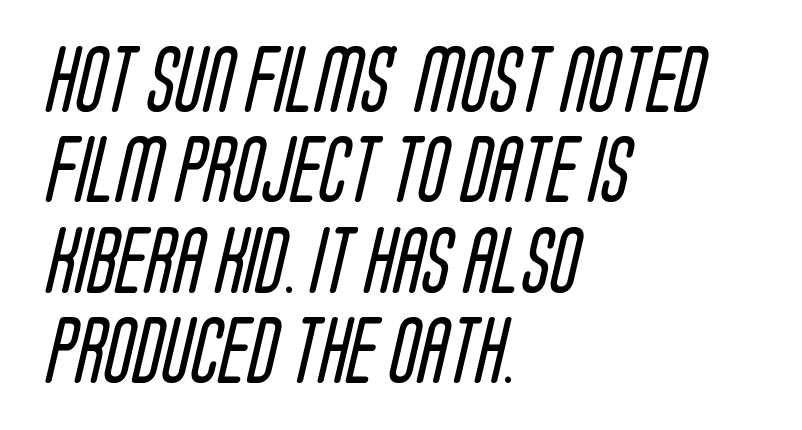
The image shows 67 px regular-weight, condensed sans-serif type; set left-aligned, normal line spacing (1.35x), normal letter spacing, not underlined; low stroke contrast and a large x-height.
